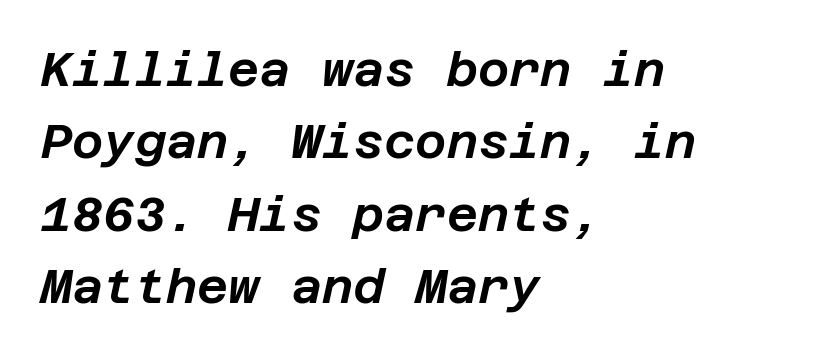
{"italic": "yes", "lean": "right", "slant_degrees": 12, "width": "normal", "stroke_contrast": "low", "x_height": "large", "underline": "no", "align": "left", "line_spacing": "normal", "line_spacing_ratio": 1.51, "letter_spacing": "normal", "letter_spacing_em": 0.0, "glyph_px": 48}
